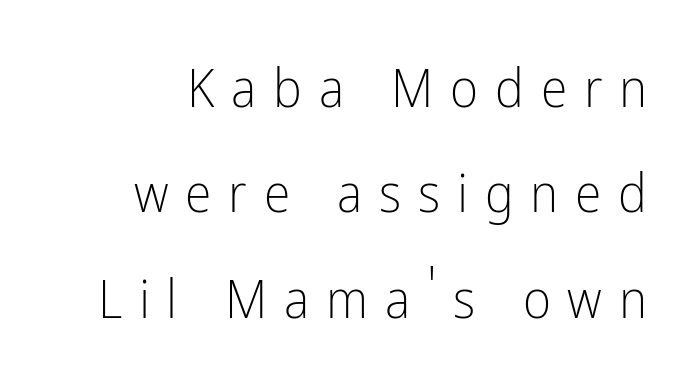
Q: Is the text bold? A: No.
Q: Is the text italic (slanted)? A: No, it is upright.
Q: Is the typeface a serif or a sans-serif typeface? A: Sans-serif.
Q: Is the text underlined? A: No.
Q: Is the spacing between letters normal or unusually wide? A: Unusually wide.
Q: Is the spacing between lines tight, normal or loose? A: Loose.
Q: Width (condensed, normal, or wide)? A: Condensed.
Q: Stroke contrast? A: Low.
Q: x-height? A: Medium.
Q: Monospaced? A: No.
